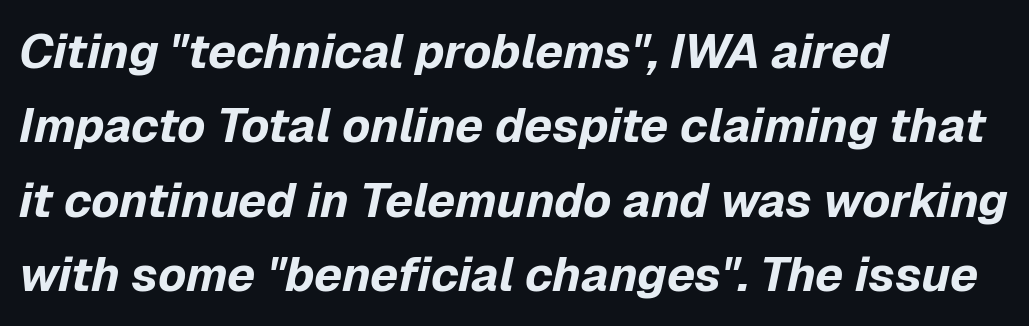
The image shows 48 px bold type, italic (leaning right); set left-aligned, normal line spacing (1.55x), normal letter spacing, not underlined; low stroke contrast and a medium x-height.
